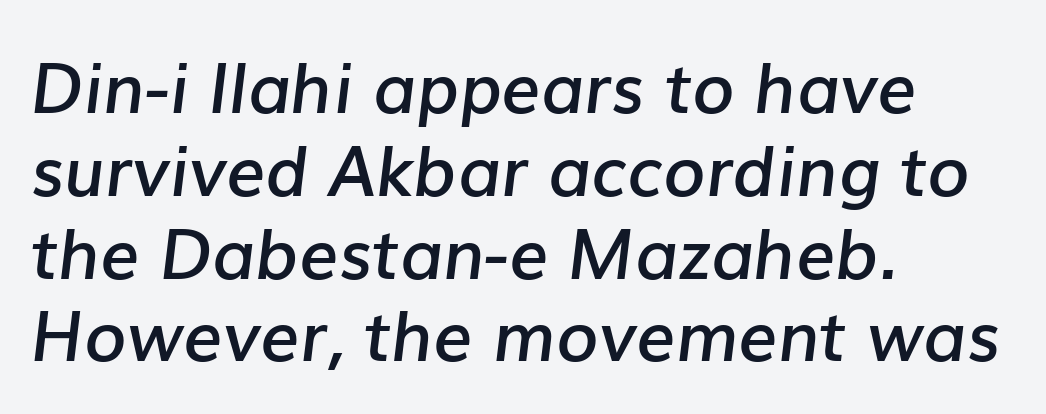
The axis of the letterforms is tilted away from vertical. Do the characters align in a grid? No, the font is proportional. Heft: intermediate — a semibold. The type is set solid horizontally, with unmodified tracking. The lines are quadded left. The passage shown is not underscored anywhere.
